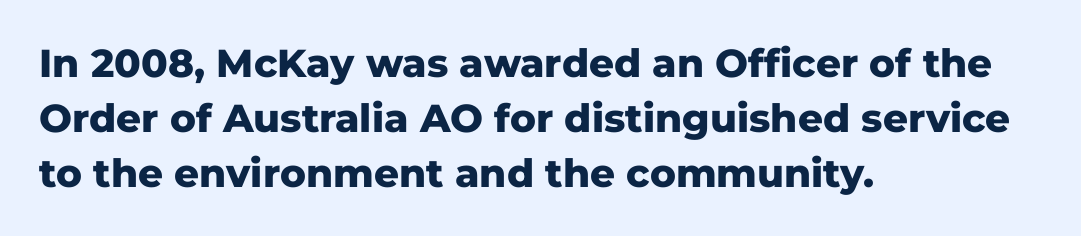
The image shows 39 px heavy sans-serif type, upright; set left-aligned, normal line spacing (1.41x), normal letter spacing, not underlined; low stroke contrast and a medium x-height.
